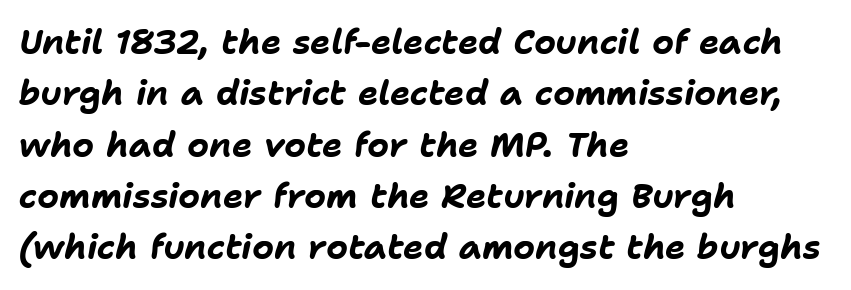
{"italic": "yes", "lean": "right", "slant_degrees": 11, "bold": "yes", "weight": "bold", "width": "normal", "stroke_contrast": "low", "x_height": "medium", "monospaced": "no", "underline": "no", "align": "left", "line_spacing": "normal", "line_spacing_ratio": 1.51, "letter_spacing": "normal", "letter_spacing_em": 0.0, "glyph_px": 34}
